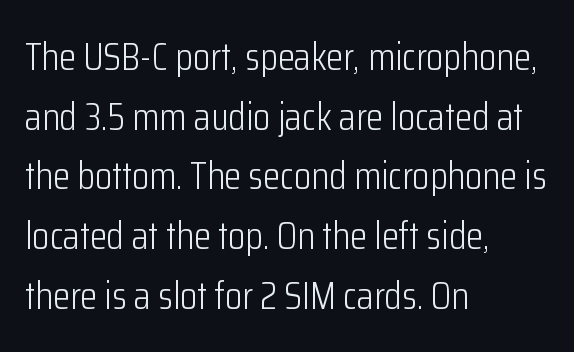
Q: Is the text bold? A: No.
Q: Is the text italic (slanted)? A: No, it is upright.
Q: Is the typeface a serif or a sans-serif typeface? A: Sans-serif.
Q: Is the text underlined? A: No.
Q: How is the paragraph aligned? A: Left-aligned.
Q: Is the spacing between letters normal or unusually wide? A: Normal.
Q: Is the spacing between lines tight, normal or loose? A: Normal.
Q: Width (condensed, normal, or wide)? A: Condensed.
Q: Stroke contrast? A: Low.
Q: x-height? A: Medium.
Q: Monospaced? A: No.
